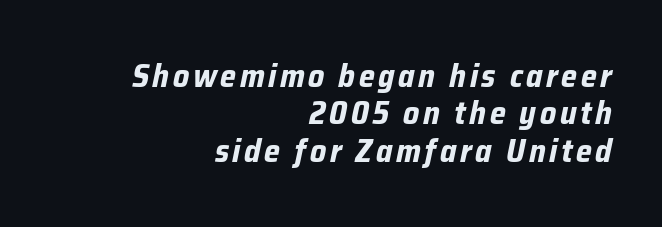
The image shows 32 px bold type, italic (leaning right); set right-aligned, line spacing 1.17x, not underlined; low stroke contrast and a medium x-height.
